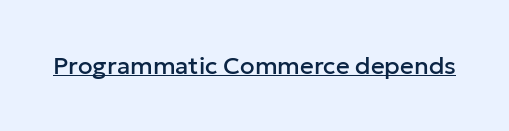
{"italic": "no", "underline": "yes", "letter_spacing": "normal", "letter_spacing_em": 0.0, "glyph_px": 24}
